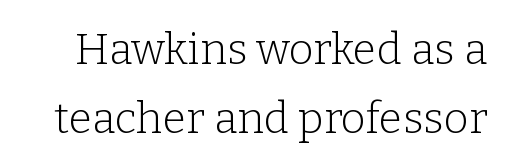
The image shows 43 px light serif type, upright; set normal line spacing (1.6x), normal letter spacing, not underlined; low stroke contrast and a medium x-height.
